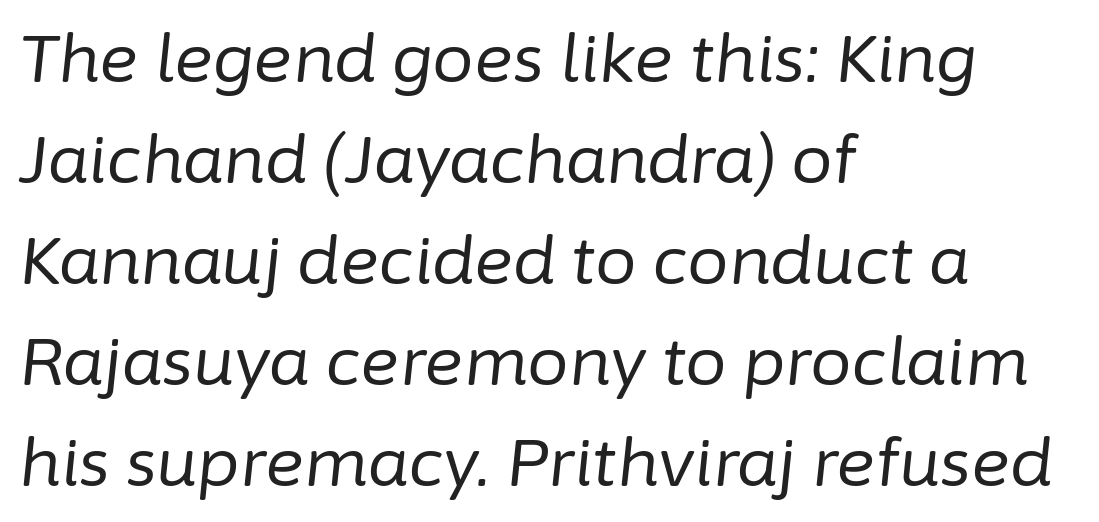
{"italic": "yes", "lean": "right", "slant_degrees": 6, "bold": "no", "weight": "regular", "width": "normal", "stroke_contrast": "low", "x_height": "medium", "monospaced": "no", "underline": "no", "align": "left", "line_spacing": "normal", "line_spacing_ratio": 1.53, "letter_spacing": "normal", "letter_spacing_em": 0.0, "glyph_px": 66}
